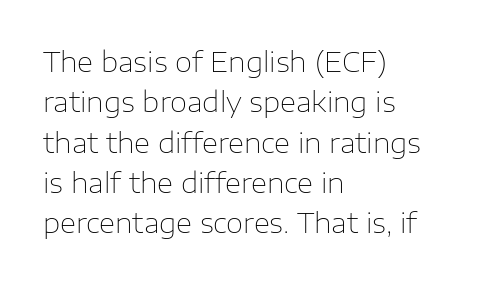
The image shows 28 px thin sans-serif type, upright; set left-aligned, normal line spacing (1.44x), normal letter spacing, not underlined; low stroke contrast and a medium x-height.
